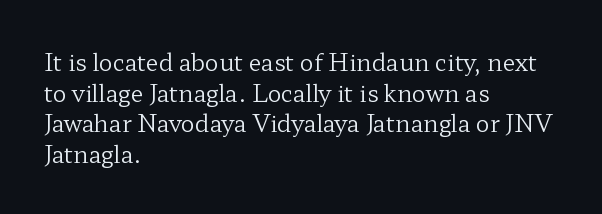
Q: Is the text bold? A: No.
Q: Is the text italic (slanted)? A: No, it is upright.
Q: Is the text underlined? A: No.
Q: How is the paragraph aligned? A: Left-aligned.
Q: Is the spacing between letters normal or unusually wide? A: Normal.
Q: Is the spacing between lines tight, normal or loose? A: Normal.
